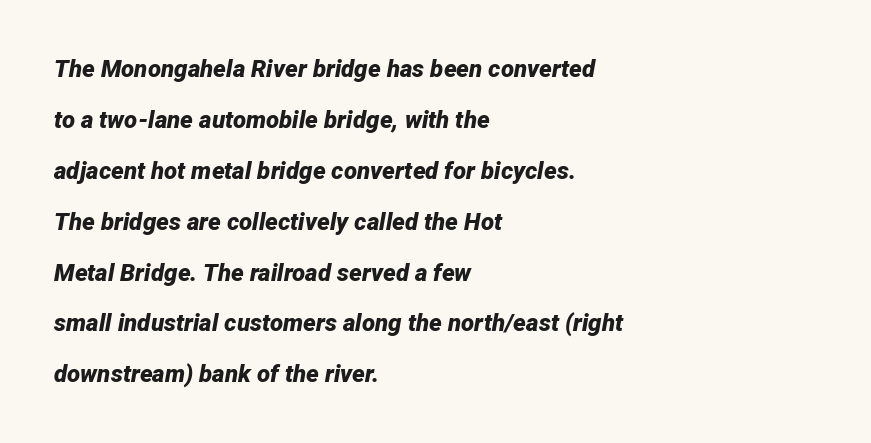
The image shows 24 px bold type, italic (leaning right); set left-aligned, loose line spacing (2.12x), normal letter spacing, not underlined.
